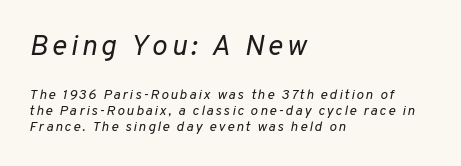
The image shows 29 px regular-weight type, italic (leaning right); set left-aligned, tight line spacing (1.15x), not underlined; the first (top) block is 2.07x larger; low stroke contrast and a medium x-height.
